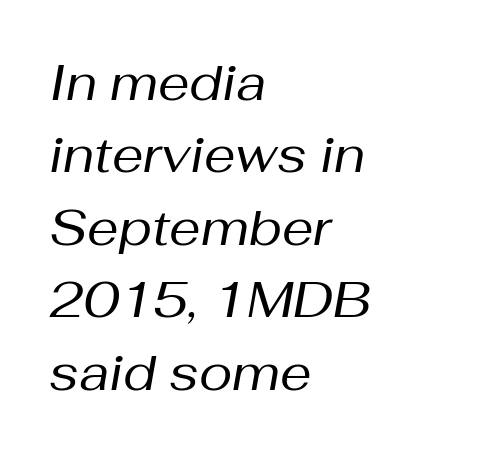
The image shows 50 px regular-weight type, italic (leaning right); set left-aligned, normal line spacing (1.45x), normal letter spacing, not underlined; medium stroke contrast and a medium x-height.
